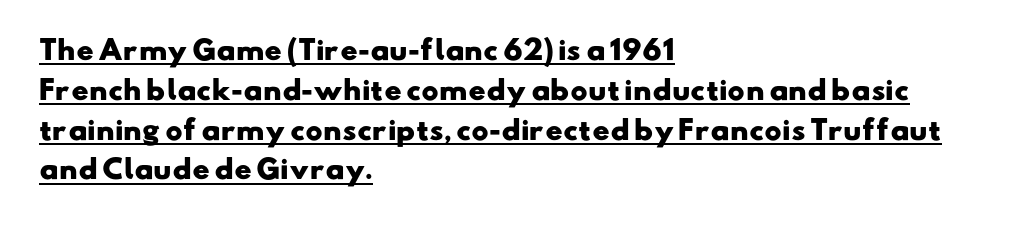
Q: Is the text bold? A: Yes.
Q: Is the text underlined? A: Yes.
Q: How is the paragraph aligned? A: Left-aligned.
Q: Is the spacing between letters normal or unusually wide? A: Normal.
Q: Is the spacing between lines tight, normal or loose? A: Normal.
